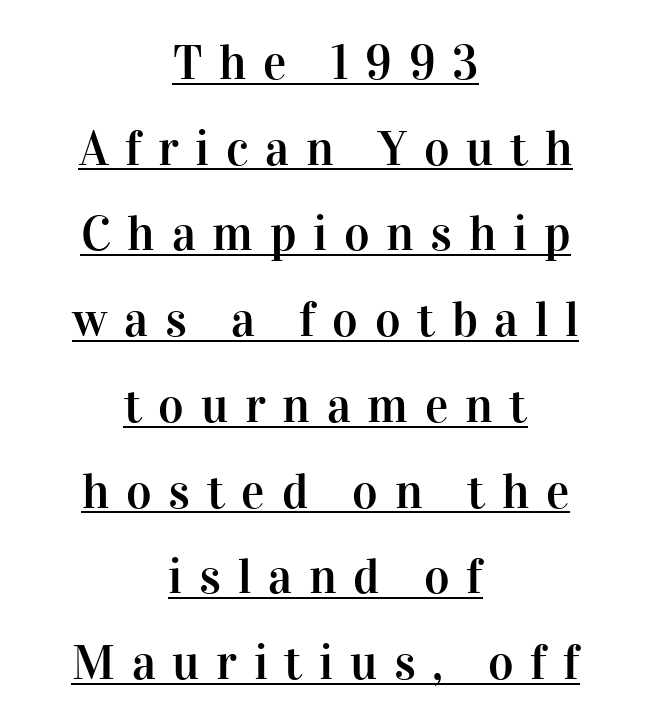
{"serif": "yes", "italic": "no", "width": "normal", "stroke_contrast": "high", "x_height": "medium", "monospaced": "no", "underline": "yes", "align": "center", "line_spacing_ratio": 1.75, "letter_spacing": "wide", "letter_spacing_em": 0.34, "glyph_px": 49}
